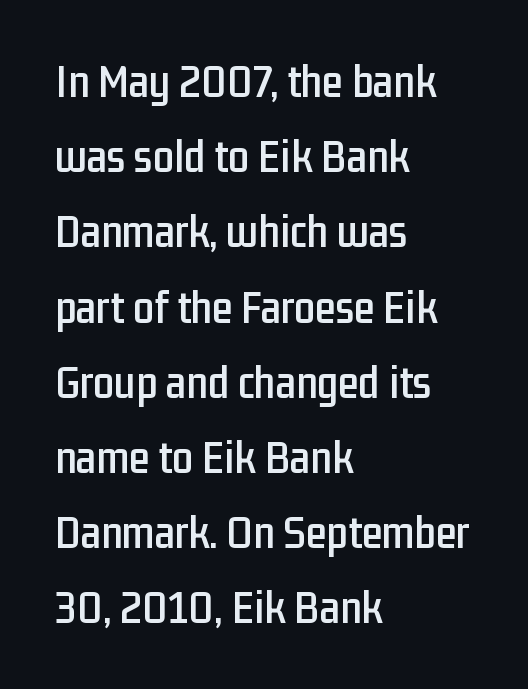
Q: Is the text italic (slanted)? A: No, it is upright.
Q: Is the typeface a serif or a sans-serif typeface? A: Sans-serif.
Q: Is the text underlined? A: No.
Q: How is the paragraph aligned? A: Left-aligned.
Q: Is the spacing between letters normal or unusually wide? A: Normal.
Q: Is the spacing between lines tight, normal or loose? A: Normal.
Q: Width (condensed, normal, or wide)? A: Condensed.
Q: Stroke contrast? A: Low.
Q: x-height? A: Medium.
Q: Monospaced? A: No.
